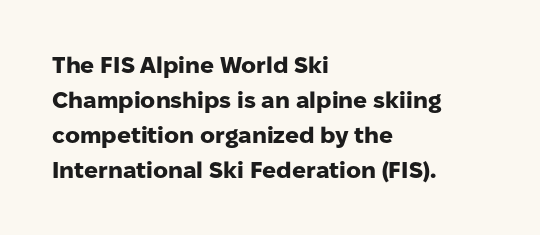
Q: Is the text bold? A: Yes.
Q: Is the text italic (slanted)? A: No, it is upright.
Q: Is the text underlined? A: No.
Q: How is the paragraph aligned? A: Left-aligned.
Q: Is the spacing between letters normal or unusually wide? A: Normal.
Q: Is the spacing between lines tight, normal or loose? A: Normal.
